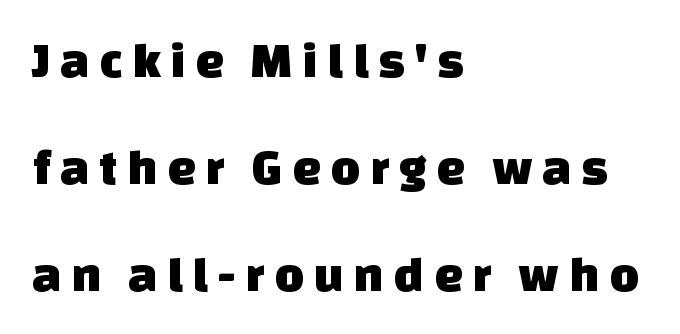
The rendering uses natural spacing where letterforms have individual widths. The face used here is a sans, in the tradition of grotesques and geometrics. The paragraph has a hard left edge and a soft right edge. One glance says open: line gaps are wider than usual.
